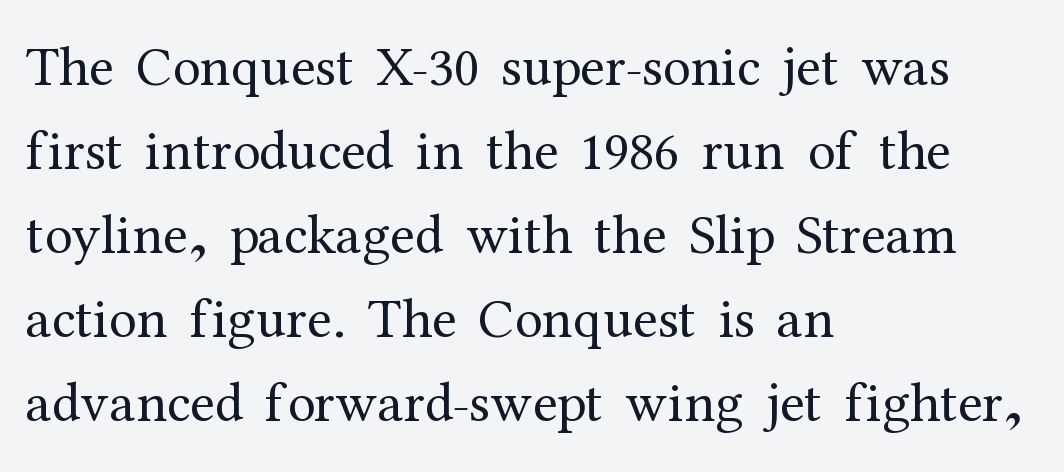
{"serif": "yes", "italic": "no", "bold": "no", "weight": "regular", "width": "normal", "stroke_contrast": "medium", "x_height": "medium", "monospaced": "no", "underline": "no", "align": "left", "line_spacing": "normal", "line_spacing_ratio": 1.5, "letter_spacing": "normal", "letter_spacing_em": 0.0, "glyph_px": 56}
